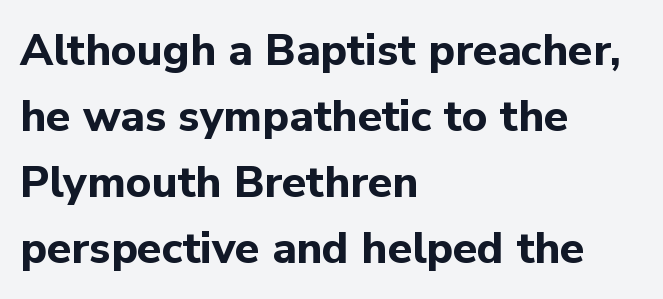
Heavy, bold letterforms. The passage shown has conventional tracking throughout. Quick note: not italic, upright. Is there much room between lines? A standard amount, neither cramped nor airy. If you drew a ruler down the left edge, every line would touch it. The rendering uses natural spacing where letterforms have individual widths.
